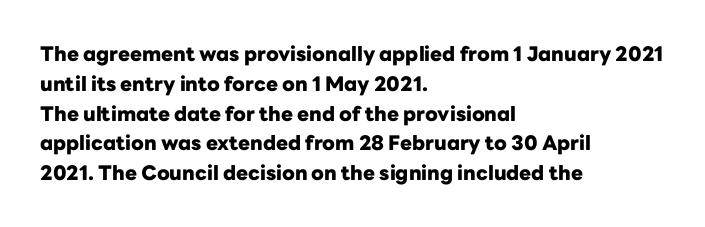
{"italic": "no", "bold": "yes", "underline": "no", "align": "left", "line_spacing": "normal", "line_spacing_ratio": 1.49, "letter_spacing": "normal", "letter_spacing_em": 0.0, "glyph_px": 20}
